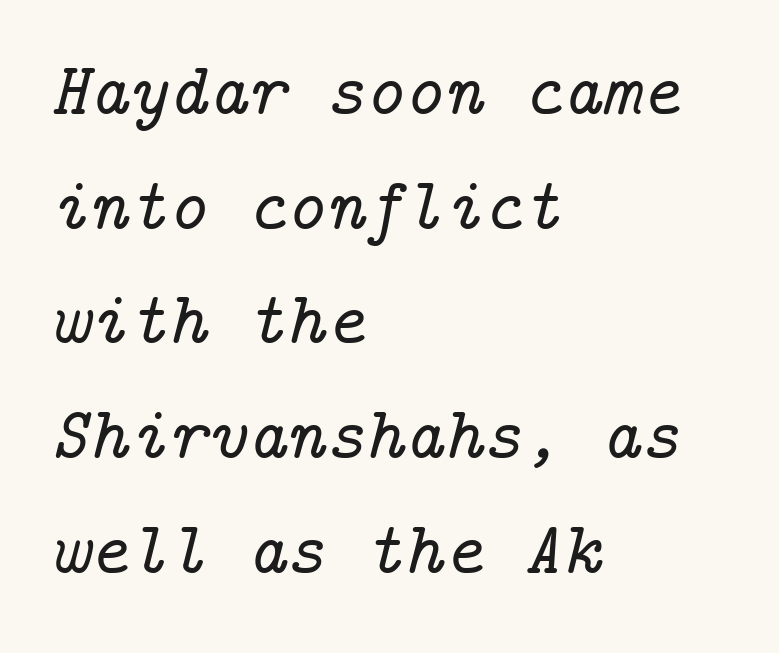
{"serif": "yes", "italic": "yes", "lean": "right", "slant_degrees": 14, "width": "normal", "stroke_contrast": "low", "x_height": "medium", "underline": "no", "align": "left", "line_spacing": "normal", "line_spacing_ratio": 1.53, "letter_spacing": "normal", "letter_spacing_em": 0.0, "glyph_px": 75}
